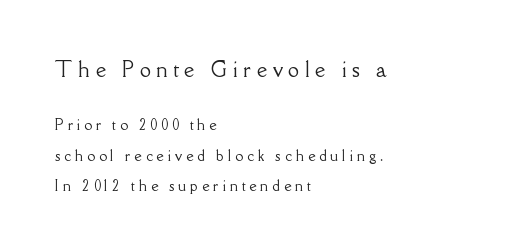
The image shows 20 px text type, upright; set left-aligned, loose line spacing (2.17x), unusually wide letter spacing (+0.28 em), not underlined; the first (top) block is 1.43x larger.
